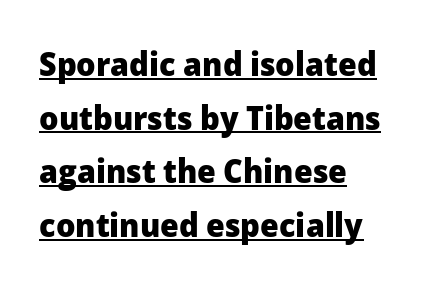
How are the letters spaced? Ordinarily, with no added tracking. Each line of the rendering has a horizontal stroke beneath the glyphs. Compared with typical paragraphs, the rows here are spaced about the same. The letters stand straight up with perfectly vertical stems. Is the block centered? No — it sits flush against the left margin.
